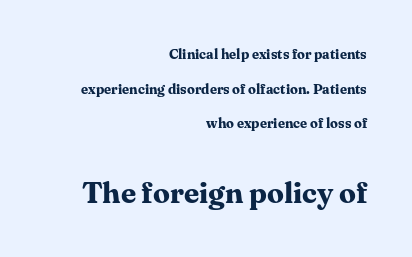
{"serif": "yes", "italic": "no", "bold": "yes", "weight": "bold", "width": "normal", "stroke_contrast": "medium", "x_height": "medium", "monospaced": "no", "underline": "no", "align": "right", "line_spacing": "loose", "line_spacing_ratio": 2.48, "letter_spacing": "normal", "letter_spacing_em": 0.0, "larger_block": "second", "size_ratio": 2.14, "glyph_px": 30}
